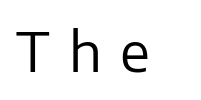
Q: Is the text bold? A: No.
Q: Is the text italic (slanted)? A: No, it is upright.
Q: Is the typeface a serif or a sans-serif typeface? A: Sans-serif.
Q: Is the text underlined? A: No.
Q: Is the spacing between letters normal or unusually wide? A: Unusually wide.
Q: Width (condensed, normal, or wide)? A: Normal.
Q: Stroke contrast? A: Low.
Q: x-height? A: Medium.
Q: Monospaced? A: No.
